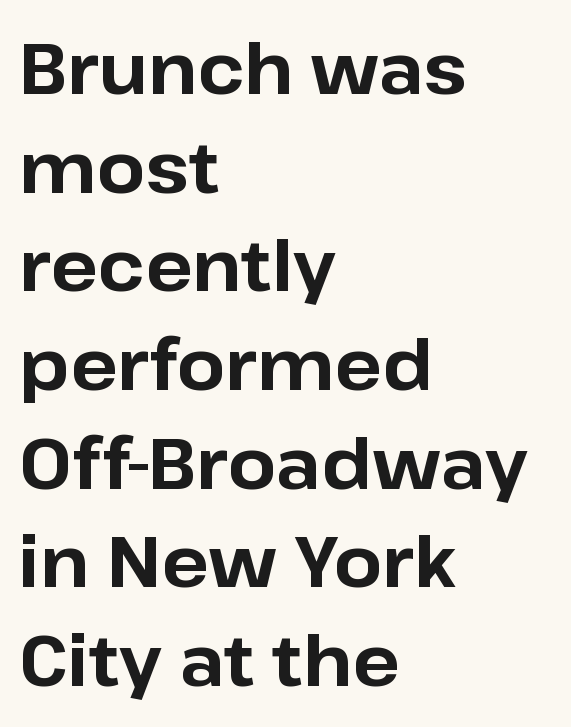
Lines of text with bare space underneath. Chunky letters — that's bold for sure. Looks like regular typesetting: each glyph gets only the width it needs. The face used here is rendered with its standard letterfit. Where is the straight margin? On the left.
